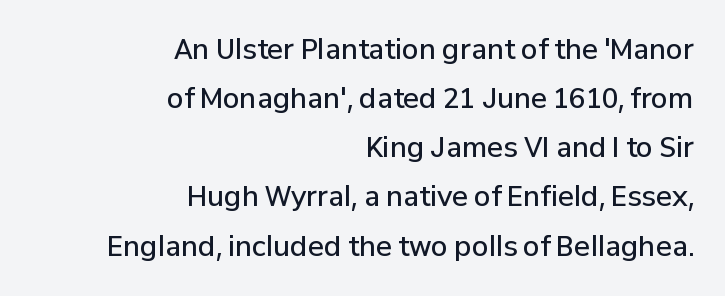
{"italic": "no", "bold": "semi", "underline": "no", "align": "right", "line_spacing_ratio": 1.82, "letter_spacing": "normal", "letter_spacing_em": 0.0, "glyph_px": 27}
